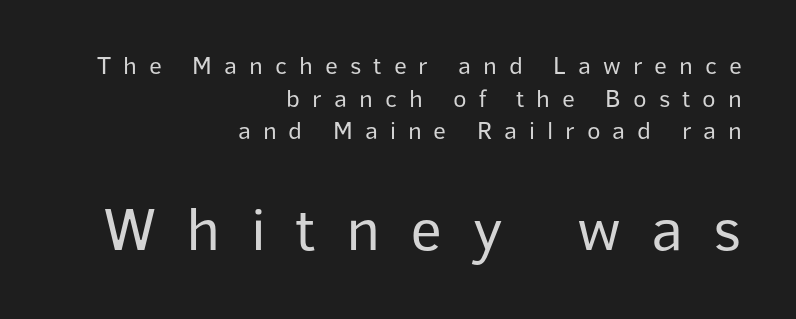
{"serif": "no", "italic": "no", "bold": "no", "weight": "regular", "width": "normal", "stroke_contrast": "low", "x_height": "medium", "monospaced": "no", "underline": "no", "align": "right", "line_spacing": "normal", "line_spacing_ratio": 1.31, "letter_spacing": "wide", "letter_spacing_em": 0.48, "larger_block": "second", "size_ratio": 2.48, "glyph_px": 62}
